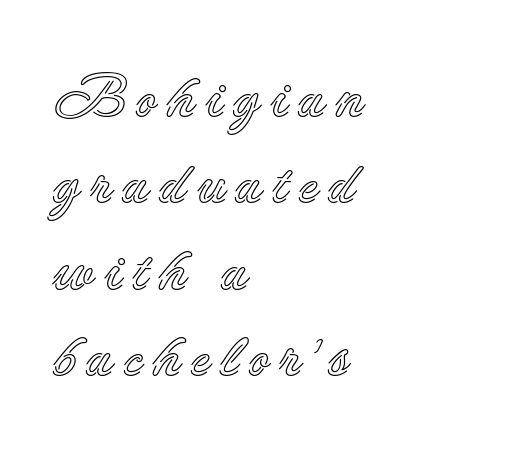
Q: Is the text italic (slanted)? A: Yes.
Q: Is the text underlined? A: No.
Q: How is the paragraph aligned? A: Left-aligned.
Q: Is the spacing between lines tight, normal or loose? A: Normal.
Q: Width (condensed, normal, or wide)? A: Normal.
Q: x-height? A: Small.
Q: Monospaced? A: No.
